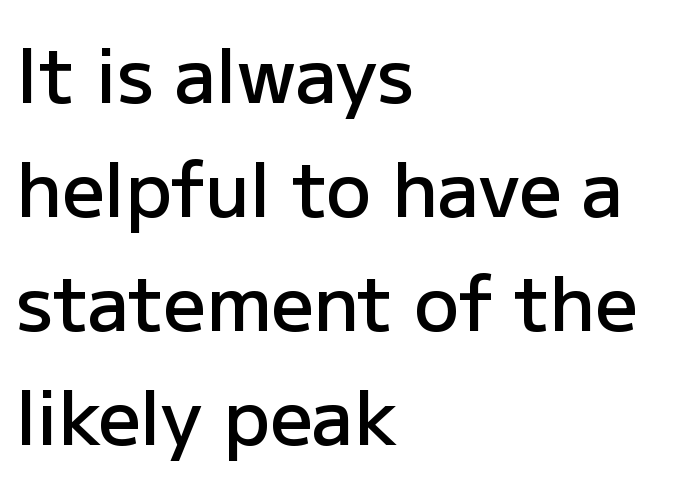
The image shows 75 px semibold sans-serif type, upright; set left-aligned, normal line spacing (1.52x), normal letter spacing, not underlined; low stroke contrast and a medium x-height.
